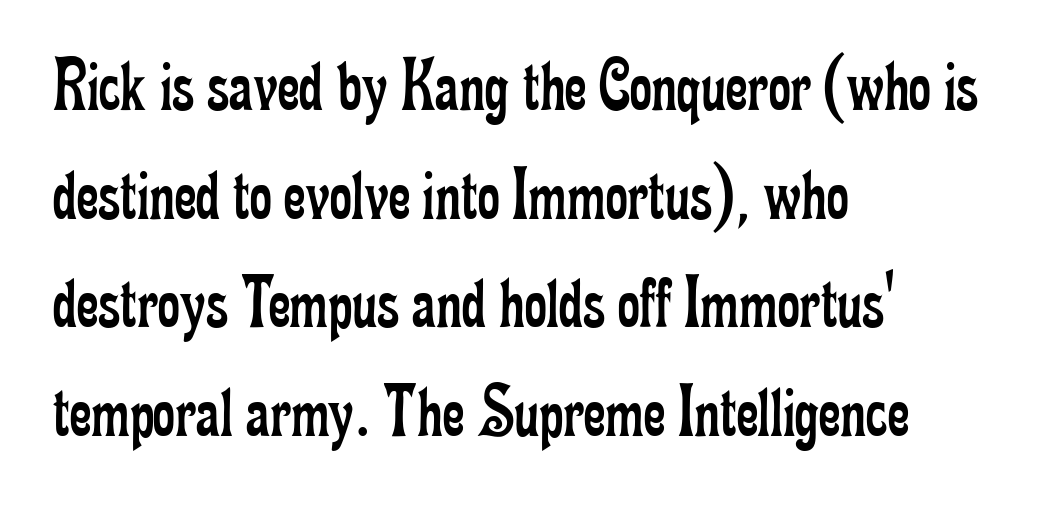
{"serif": "yes", "italic": "no", "bold": "no", "weight": "regular", "width": "condensed", "stroke_contrast": "low", "x_height": "small", "monospaced": "no", "underline": "no", "align": "left", "line_spacing": "normal", "line_spacing_ratio": 1.43, "letter_spacing": "normal", "letter_spacing_em": 0.0, "glyph_px": 76}
